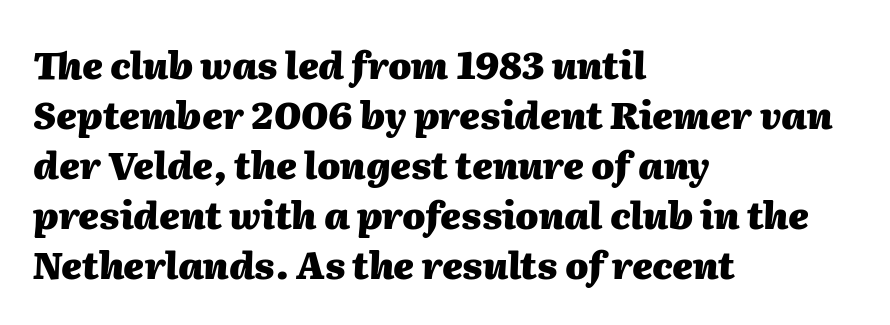
The words here are not underlined. The axis of the letterforms is tilted away from vertical. You could not count columns in this text — the font is proportionally spaced. Nothing unusual about the tracking: characters are spaced as the font intends. Horizontal alignment here is leftward, the default for most running prose.
